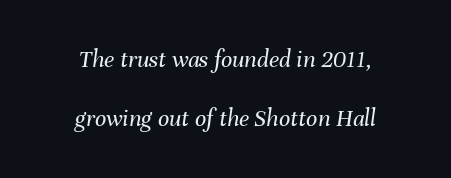
The image shows 25 px text type, italic (leaning right); set centered, loose line spacing (2.38x), normal letter spacing, not underlined.
